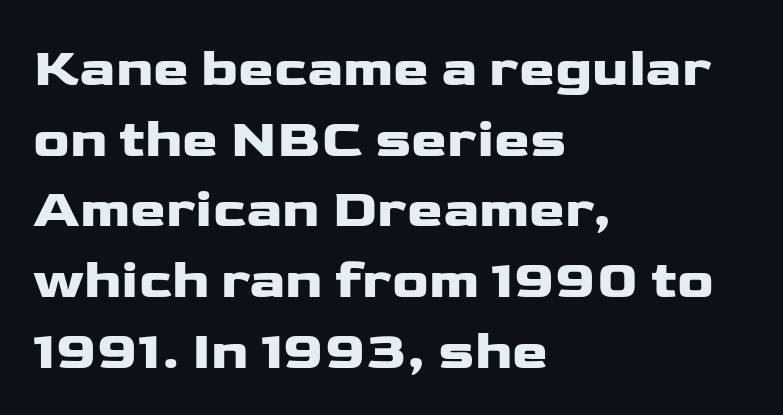
{"serif": "no", "italic": "no", "width": "wide", "stroke_contrast": "low", "x_height": "medium", "monospaced": "no", "underline": "no", "align": "left", "line_spacing": "normal", "line_spacing_ratio": 1.31, "letter_spacing": "normal", "letter_spacing_em": 0.0, "glyph_px": 54}
